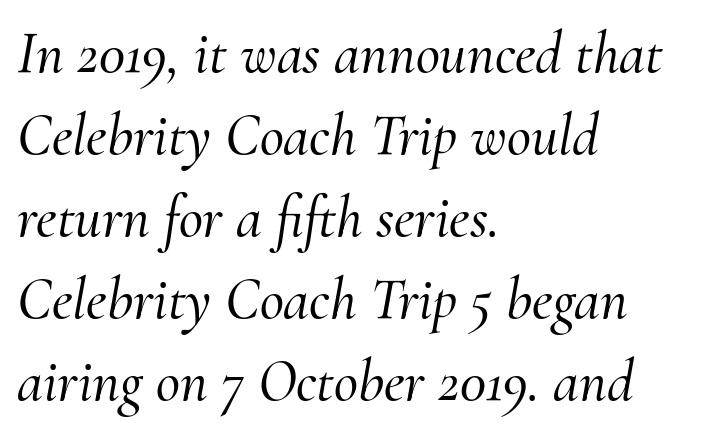
Q: Is the text italic (slanted)? A: Yes, it leans right by about 10 degrees.
Q: Is the typeface a serif or a sans-serif typeface? A: Serif.
Q: Is the text underlined? A: No.
Q: How is the paragraph aligned? A: Left-aligned.
Q: Is the spacing between letters normal or unusually wide? A: Normal.
Q: Is the spacing between lines tight, normal or loose? A: Normal.
Q: Width (condensed, normal, or wide)? A: Normal.
Q: Stroke contrast? A: Medium.
Q: x-height? A: Small.
Q: Monospaced? A: No.
